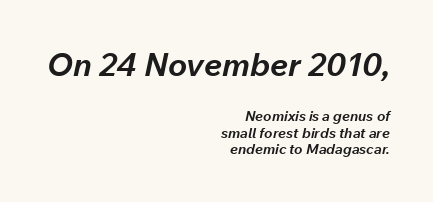
The image shows 32 px bold type, italic (leaning right); set right-aligned, line spacing 1.18x, normal letter spacing, not underlined; the first (top) block is 2.29x larger; low stroke contrast and a medium x-height.
